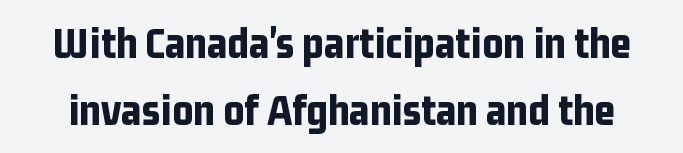
{"serif": "no", "italic": "no", "bold": "yes", "weight": "bold", "width": "condensed", "stroke_contrast": "low", "x_height": "medium", "monospaced": "no", "underline": "no", "line_spacing": "normal", "line_spacing_ratio": 1.5, "letter_spacing": "normal", "letter_spacing_em": 0.0, "glyph_px": 45}
